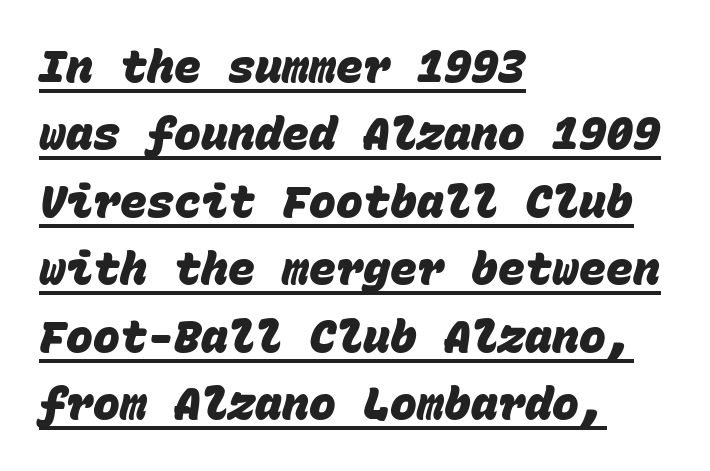
Q: Is the text bold? A: Yes.
Q: Is the typeface a serif or a sans-serif typeface? A: Sans-serif.
Q: Is the text underlined? A: Yes.
Q: How is the paragraph aligned? A: Left-aligned.
Q: Is the spacing between letters normal or unusually wide? A: Normal.
Q: Is the spacing between lines tight, normal or loose? A: Normal.
Q: Width (condensed, normal, or wide)? A: Normal.
Q: Stroke contrast? A: Low.
Q: x-height? A: Large.
Q: Monospaced? A: Yes.
